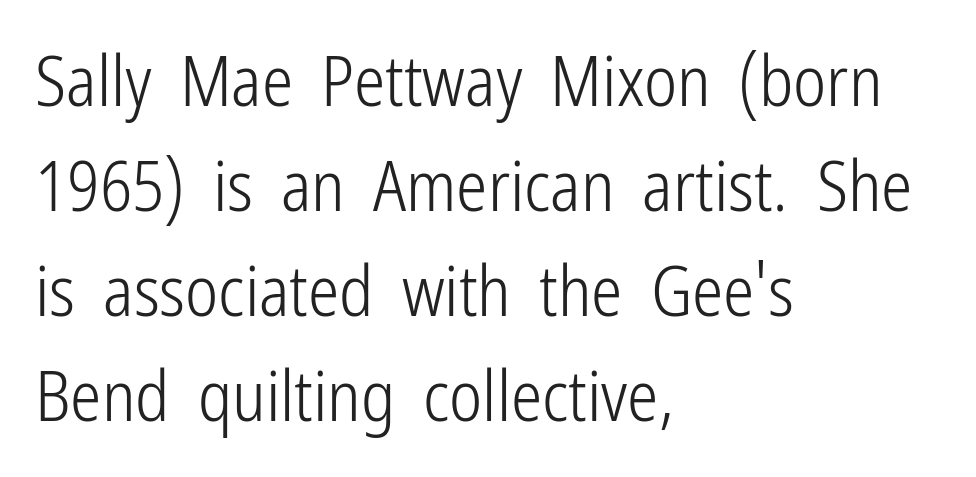
{"serif": "no", "italic": "no", "bold": "no", "weight": "light", "width": "condensed", "stroke_contrast": "low", "x_height": "medium", "monospaced": "no", "underline": "no", "align": "left", "line_spacing": "normal", "line_spacing_ratio": 1.5, "letter_spacing": "normal", "letter_spacing_em": 0.0, "glyph_px": 70}
